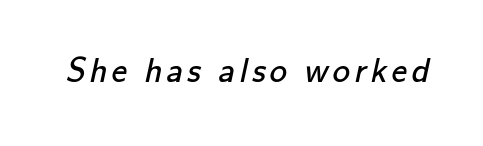
Q: Is the text bold? A: No.
Q: Is the typeface a serif or a sans-serif typeface? A: Sans-serif.
Q: Is the text underlined? A: No.
Q: Width (condensed, normal, or wide)? A: Normal.
Q: Stroke contrast? A: Low.
Q: x-height? A: Small.
Q: Monospaced? A: No.
